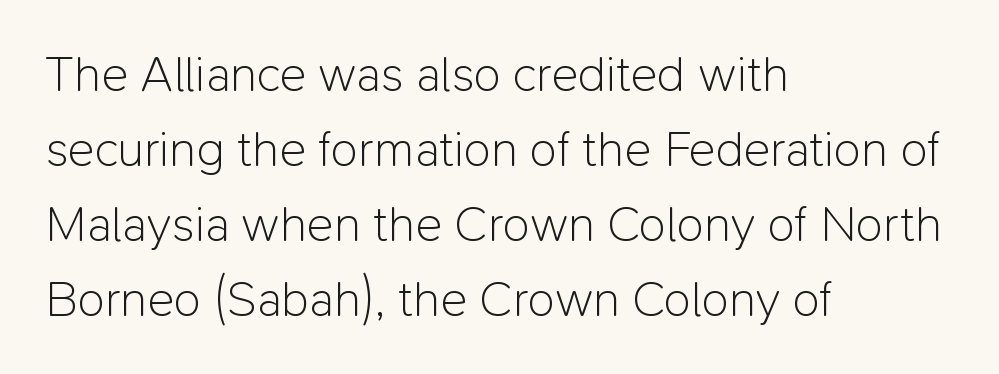
The image shows 50 px light sans-serif type, upright; set left-aligned, normal line spacing (1.5x), normal letter spacing, not underlined; low stroke contrast and a medium x-height.
